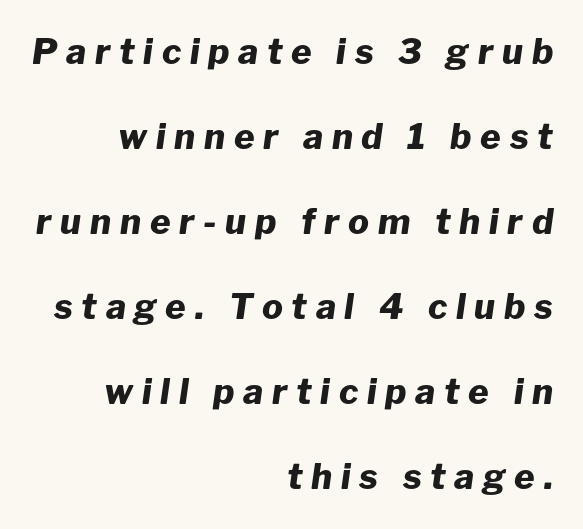
{"italic": "yes", "lean": "right", "slant_degrees": 8, "bold": "yes", "weight": "heavy", "width": "normal", "stroke_contrast": "low", "x_height": "medium", "monospaced": "no", "underline": "no", "align": "right", "line_spacing": "loose", "line_spacing_ratio": 2.43, "letter_spacing": "wide", "letter_spacing_em": 0.25, "glyph_px": 35}
